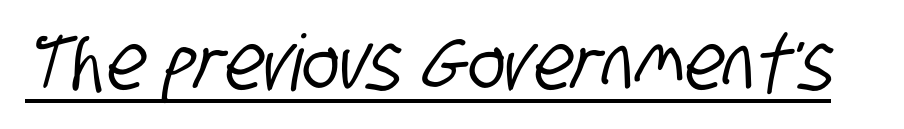
{"serif": "no", "width": "condensed", "stroke_contrast": "low", "x_height": "large", "monospaced": "no", "underline": "yes", "letter_spacing": "normal", "letter_spacing_em": 0.0, "glyph_px": 78}
